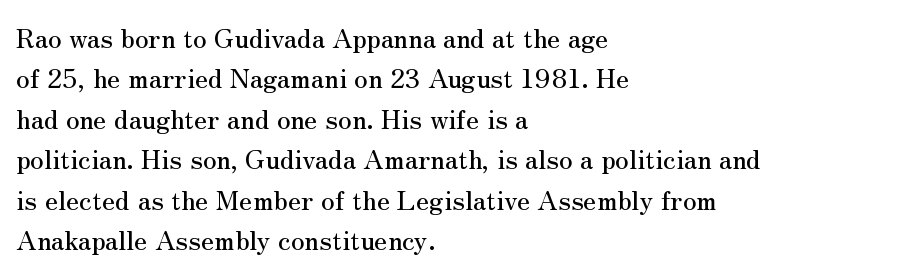
No italicization has been applied; the sample stays upright. This block has exactly the height ordinary leading produces. Students, note that the glyphs here touch the page at normal intervals. Typeset ragged right — the left edge is the straight one.
